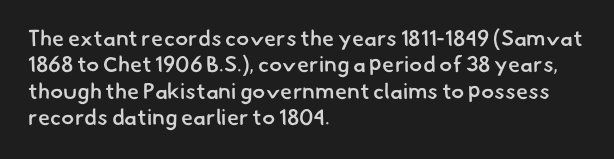
Q: Is the text bold? A: Semi-bold.
Q: Is the text underlined? A: No.
Q: How is the paragraph aligned? A: Left-aligned.
Q: Is the spacing between letters normal or unusually wide? A: Normal.
